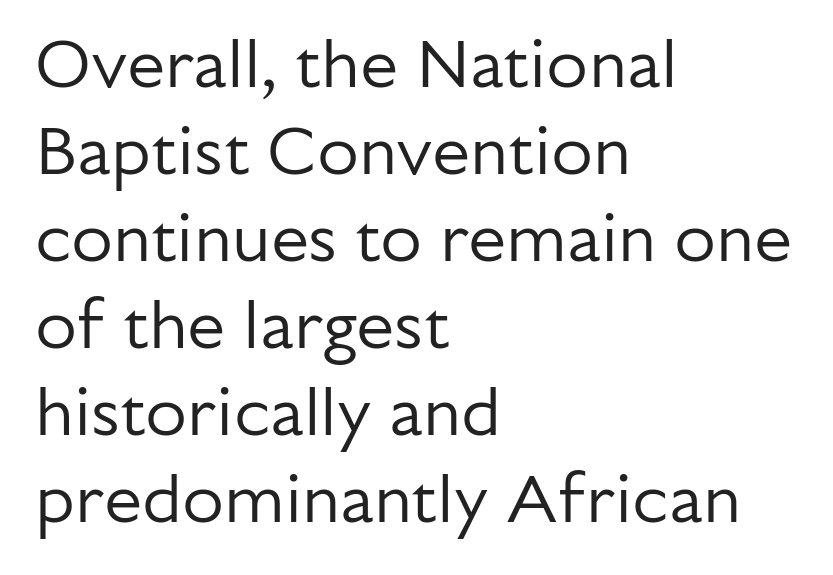
Q: Is the text bold? A: No.
Q: Is the text italic (slanted)? A: No, it is upright.
Q: Is the typeface a serif or a sans-serif typeface? A: Sans-serif.
Q: Is the text underlined? A: No.
Q: How is the paragraph aligned? A: Left-aligned.
Q: Is the spacing between letters normal or unusually wide? A: Normal.
Q: Is the spacing between lines tight, normal or loose? A: Normal.
Q: Width (condensed, normal, or wide)? A: Normal.
Q: Stroke contrast? A: Low.
Q: x-height? A: Medium.
Q: Monospaced? A: No.
